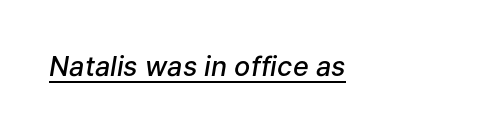
The image shows 27 px text type, italic (leaning right); set normal letter spacing, underlined.
